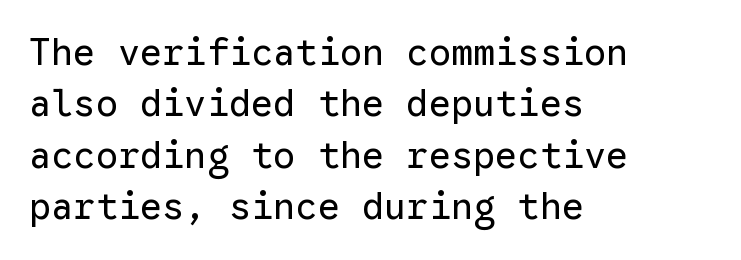
The image shows 37 px regular-weight sans-serif type, upright, monospaced; set left-aligned, normal line spacing (1.39x), normal letter spacing, not underlined; low stroke contrast and a medium x-height.
